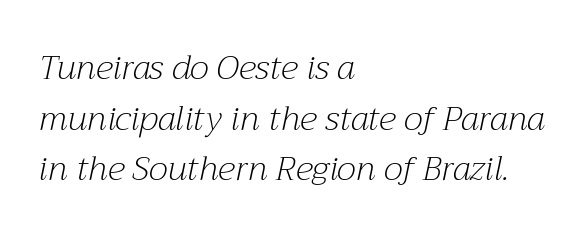
{"serif": "yes", "italic": "yes", "lean": "right", "slant_degrees": 12, "bold": "no", "weight": "light", "width": "normal", "stroke_contrast": "medium", "x_height": "medium", "monospaced": "no", "underline": "no", "align": "left", "line_spacing": "normal", "line_spacing_ratio": 1.49, "letter_spacing": "normal", "letter_spacing_em": 0.0, "glyph_px": 34}
